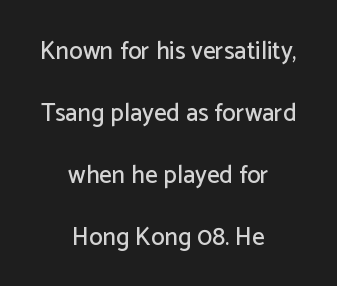
Q: Is the text italic (slanted)? A: No, it is upright.
Q: Is the text underlined? A: No.
Q: How is the paragraph aligned? A: Centered.
Q: Is the spacing between letters normal or unusually wide? A: Normal.
Q: Is the spacing between lines tight, normal or loose? A: Loose.
